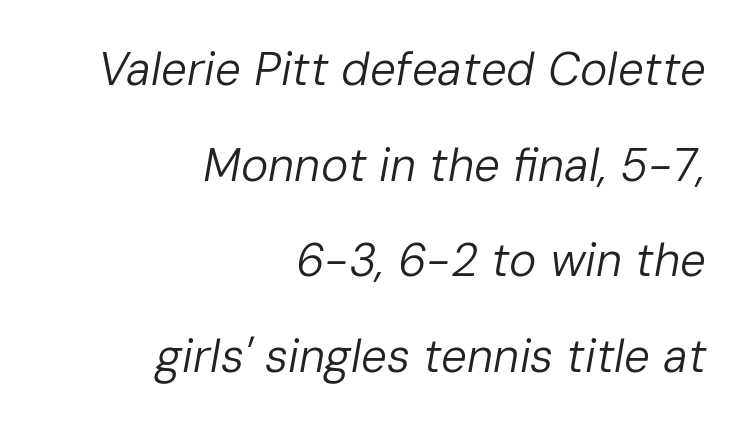
Q: Is the text bold? A: No.
Q: Is the text italic (slanted)? A: Yes, it leans right by about 10 degrees.
Q: Is the text underlined? A: No.
Q: How is the paragraph aligned? A: Right-aligned.
Q: Is the spacing between letters normal or unusually wide? A: Normal.
Q: Is the spacing between lines tight, normal or loose? A: Loose.
Q: Width (condensed, normal, or wide)? A: Normal.
Q: Stroke contrast? A: Low.
Q: x-height? A: Medium.
Q: Monospaced? A: No.
